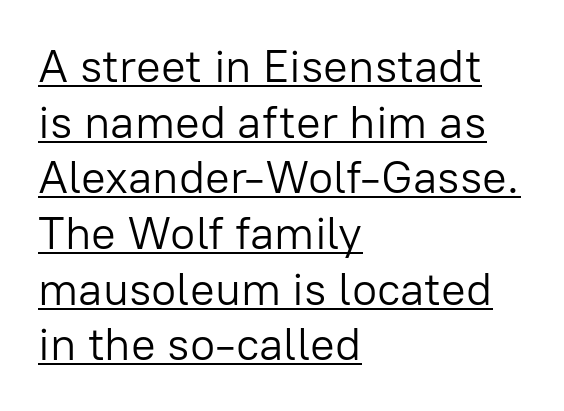
Every stem runs plumb, perpendicular to the baseline. Serif or sans? Sans — the stroke terminals are bare. If you drew a ruler down the left edge, every line would touch it. The passage shown has conventional tracking throughout. A rule runs beneath these lines of type.
